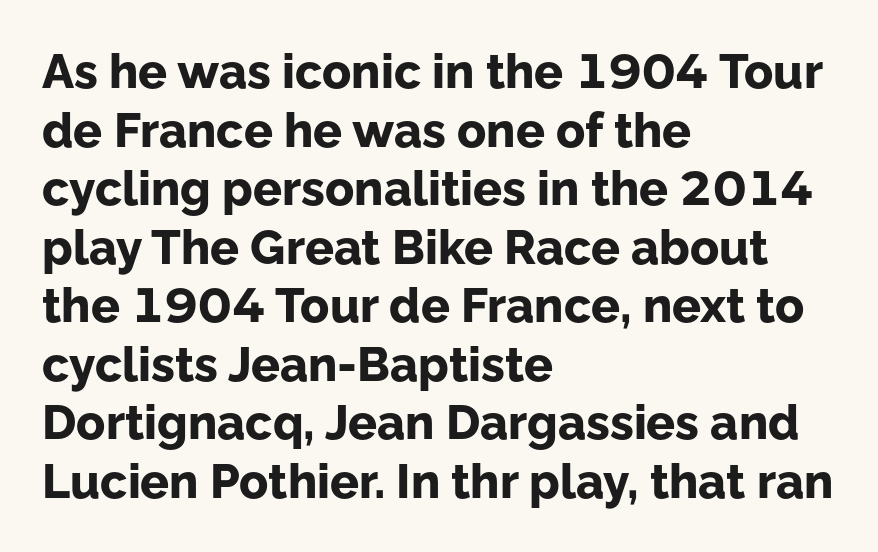
This is heavy type, rendered in bold. Character widths vary here, with narrow letters taking less room than wide ones. Serif or sans? Sans — the stroke terminals are bare. Unlike italic type, these characters show no tilt at all.
